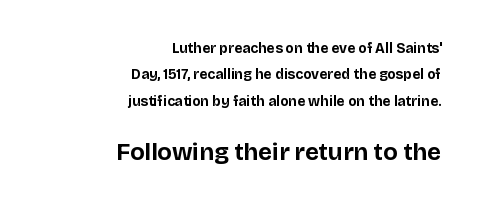
The image shows 24 px bold type, upright; set right-aligned, line spacing 1.88x, normal letter spacing, not underlined; the second (bottom) block is 1.71x larger.
